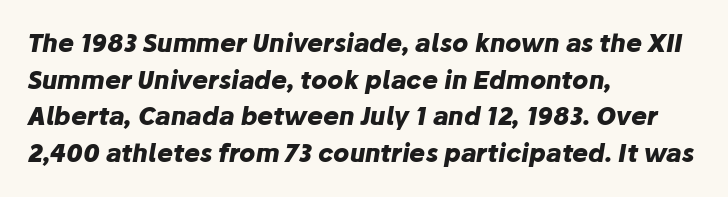
The image shows 24 px bold type, italic (leaning right); set left-aligned, normal line spacing (1.53x), normal letter spacing, not underlined.
